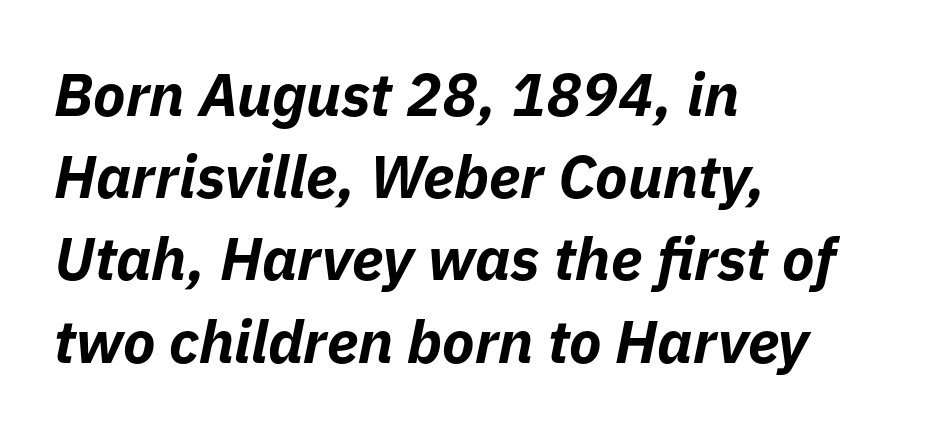
Q: Is the text bold? A: Yes.
Q: Is the text italic (slanted)? A: Yes, it leans right by about 11 degrees.
Q: Is the text underlined? A: No.
Q: How is the paragraph aligned? A: Left-aligned.
Q: Is the spacing between letters normal or unusually wide? A: Normal.
Q: Is the spacing between lines tight, normal or loose? A: Normal.
Q: Width (condensed, normal, or wide)? A: Normal.
Q: Stroke contrast? A: Low.
Q: x-height? A: Medium.
Q: Monospaced? A: No.
